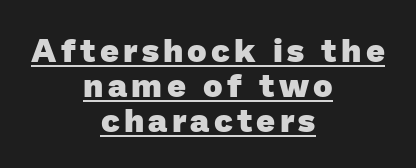
What weight is shown? A full bold with thick strokes. These lines are centered, leaving both edges ragged. The block of text is dense from top to bottom, with scant space between rows. Has an underline been added? It has. Do the characters align in a grid? No, the font is proportional.
